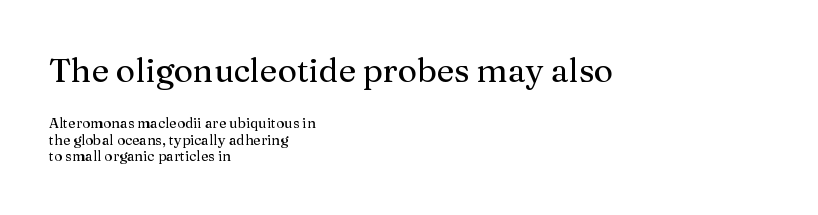
Compared with a centered layout, this one pins lines to the left instead. You could not count columns in this text — the font is proportionally spaced. This rendering leaves character spacing at its baseline value. The typography opts for an upright posture over an oblique one. Is the lower block the larger one? No — the upper block carries the bigger type. Just letters on the line, the space beneath them empty.
